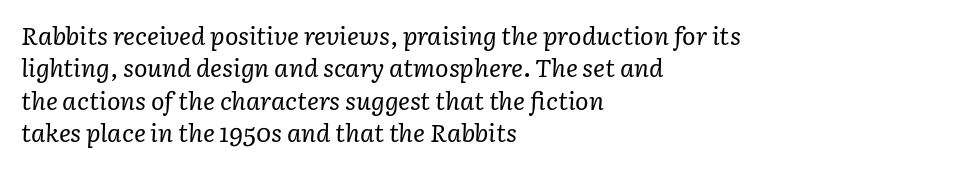
The image shows 25 px text type, italic (leaning right); set left-aligned, normal line spacing (1.3x), normal letter spacing, not underlined.
